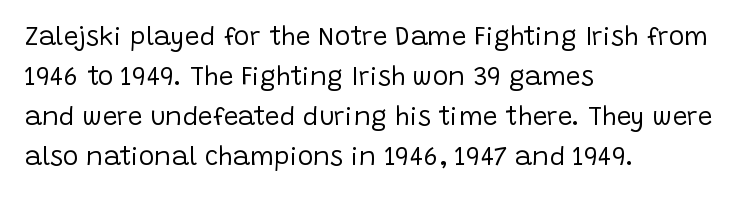
Q: Is the text bold? A: No.
Q: Is the text italic (slanted)? A: No, it is upright.
Q: Is the text underlined? A: No.
Q: How is the paragraph aligned? A: Left-aligned.
Q: Is the spacing between letters normal or unusually wide? A: Normal.
Q: Is the spacing between lines tight, normal or loose? A: Normal.
